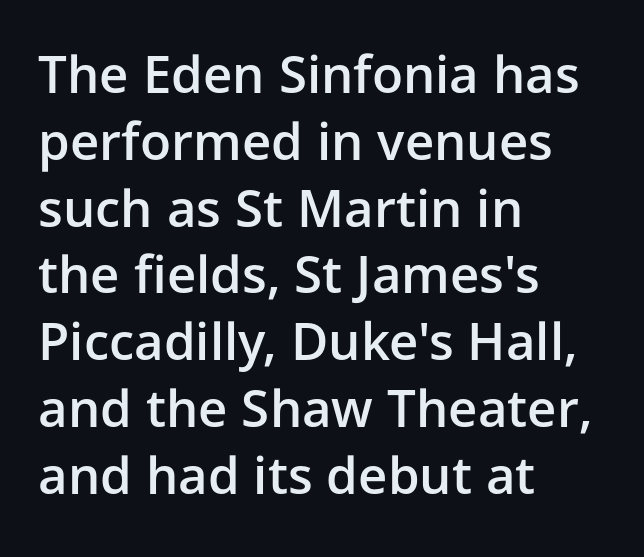
The image shows 51 px semibold sans-serif type, upright; set left-aligned, normal line spacing (1.31x), normal letter spacing, not underlined; low stroke contrast and a medium x-height.
